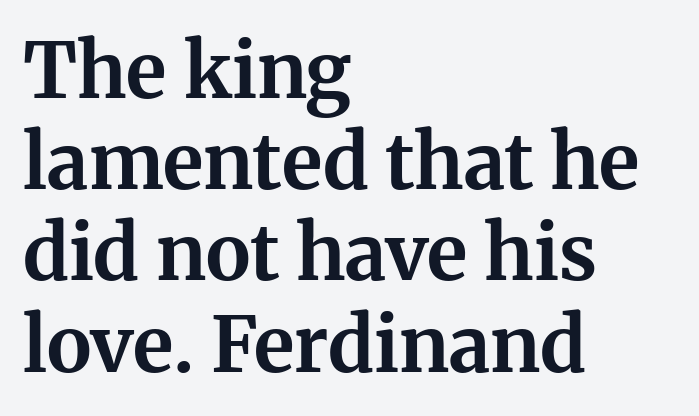
{"serif": "yes", "italic": "no", "bold": "yes", "weight": "bold", "width": "normal", "stroke_contrast": "medium", "x_height": "medium", "monospaced": "no", "underline": "no", "align": "left", "line_spacing_ratio": 1.2, "letter_spacing": "normal", "letter_spacing_em": 0.0, "glyph_px": 76}
